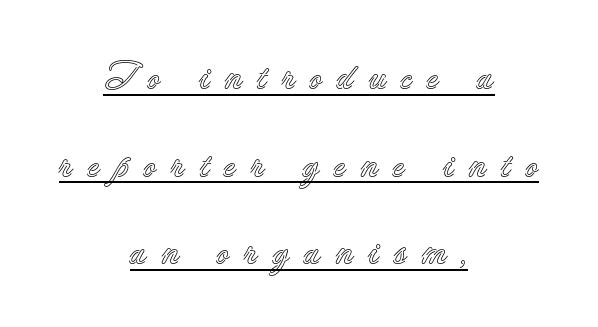
Q: Is the text italic (slanted)? A: Yes.
Q: Is the text underlined? A: Yes.
Q: How is the paragraph aligned? A: Centered.
Q: Is the spacing between letters normal or unusually wide? A: Unusually wide.
Q: Is the spacing between lines tight, normal or loose? A: Loose.
Q: Width (condensed, normal, or wide)? A: Normal.
Q: x-height? A: Small.
Q: Monospaced? A: No.
